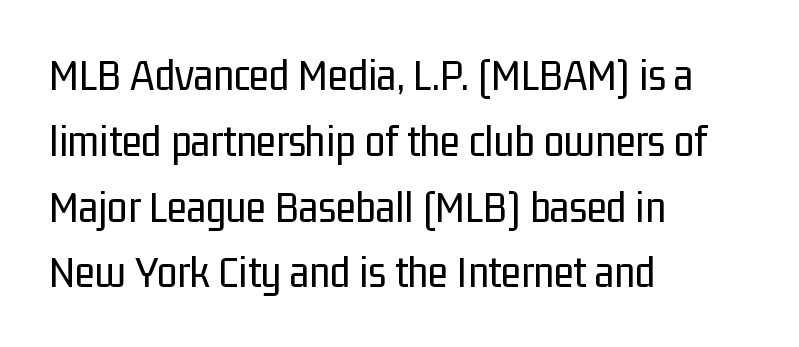
{"serif": "no", "italic": "no", "bold": "no", "weight": "regular", "width": "condensed", "stroke_contrast": "low", "x_height": "medium", "monospaced": "no", "underline": "no", "align": "left", "line_spacing": "normal", "line_spacing_ratio": 1.43, "letter_spacing": "normal", "letter_spacing_em": 0.0, "glyph_px": 46}
